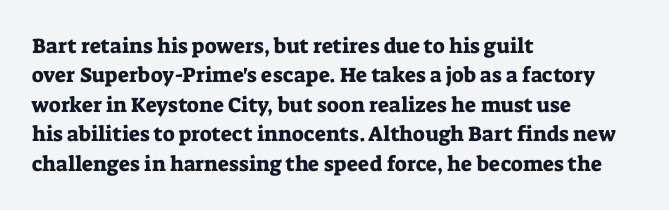
If you drew a ruler down the left edge, every line would touch it. The foot of each line stays bare and open. What's the leading like? Ordinary, nothing unusual. The axis of the letterforms is exactly vertical. Observe the ordinary spacing: letters are neighbours, not strangers.
